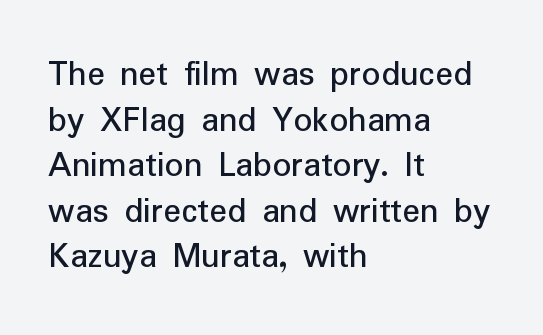
{"serif": "no", "italic": "no", "width": "normal", "stroke_contrast": "low", "x_height": "medium", "monospaced": "no", "underline": "no", "align": "left", "line_spacing_ratio": 1.23, "letter_spacing": "normal", "letter_spacing_em": 0.0, "glyph_px": 37}
